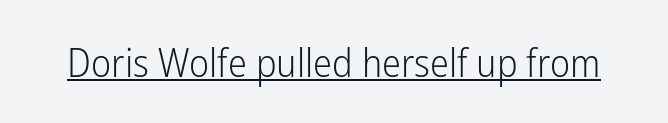
The image shows 40 px light, condensed sans-serif type, upright; set normal letter spacing, underlined; low stroke contrast and a medium x-height.
